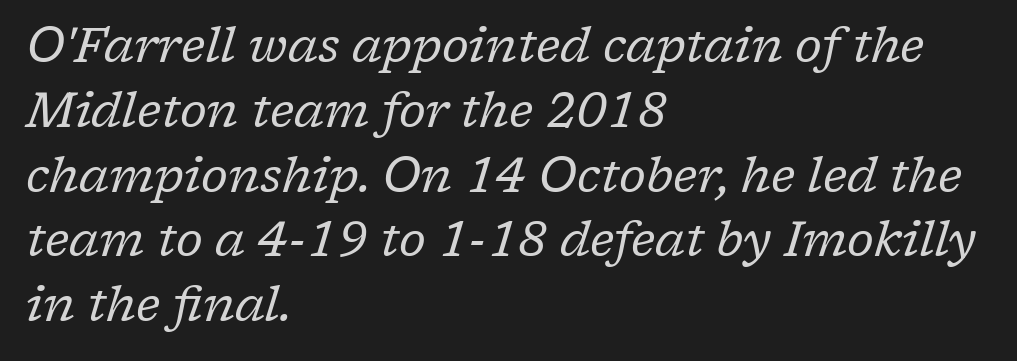
One-word summary of the alignment: left. Quick note: italic. Regarding leading, the lines here are spaced in the standard way. Underlining? Definitely not there. The line texture is even and compact thanks to regular tracking. Think standard paragraph weight, or any step lighter than that.
